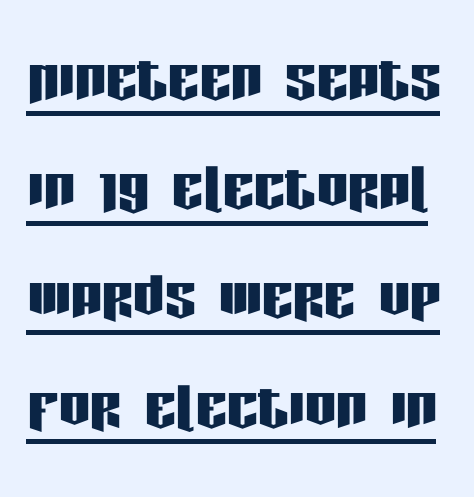
Q: Is the text italic (slanted)? A: No, it is upright.
Q: Is the typeface a serif or a sans-serif typeface? A: Sans-serif.
Q: Is the text underlined? A: Yes.
Q: Is the spacing between letters normal or unusually wide? A: Normal.
Q: Is the spacing between lines tight, normal or loose? A: Normal.
Q: Width (condensed, normal, or wide)? A: Condensed.
Q: Stroke contrast? A: Low.
Q: x-height? A: Large.
Q: Monospaced? A: No.
